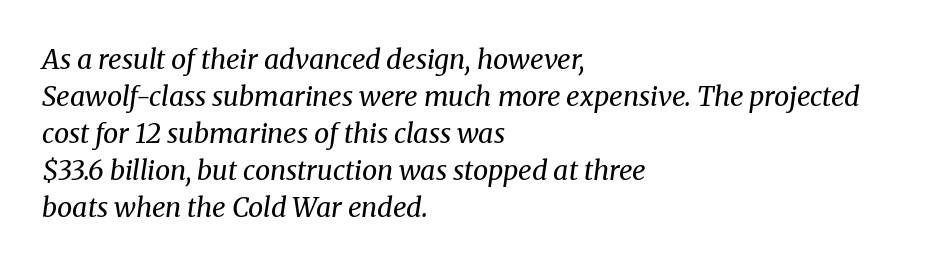
Interline gaps are of average width in this sample. Check the space under the baseline: it is left empty. In terms of letterspacing, this is plain default setting. The specimen reads as italic at a glance.
